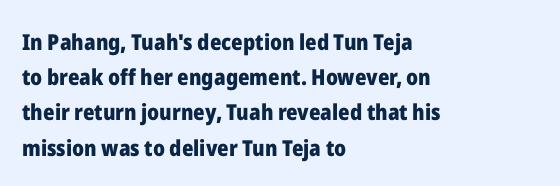
Every row of glyphs begins at an identical x-position on the left. Each word holds together tightly as a unit, with standard inter-letter gaps. What's the leading like? Ordinary, nothing unusual. Nope, not italic — everything's standing straight. The space directly below the letters is spotless.
